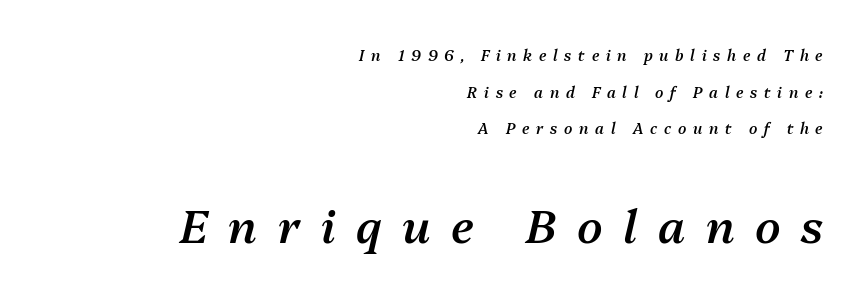
Q: Is the text bold? A: Semi-bold.
Q: Is the text italic (slanted)? A: Yes, it leans right by about 13 degrees.
Q: Is the text underlined? A: No.
Q: How is the paragraph aligned? A: Right-aligned.
Q: Is the spacing between letters normal or unusually wide? A: Unusually wide.
Q: Is the spacing between lines tight, normal or loose? A: Loose.
Q: Which block of text is set in a larger size, the first (top) or the second (bottom)? A: The second (bottom) one.
Q: Width (condensed, normal, or wide)? A: Normal.
Q: Stroke contrast? A: Medium.
Q: x-height? A: Medium.
Q: Monospaced? A: No.
